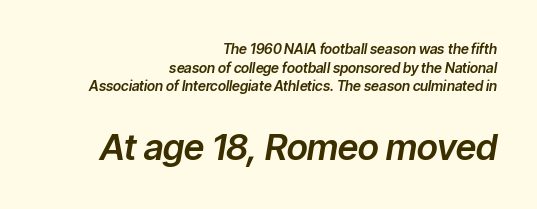
The rendering enlarges the type as you move from the upper chunk to the lower. Nobody drew a line under any word here. Does the copy run flush right? Yes — the right margin is perfectly even. Looks like regular typesetting: each glyph gets only the width it needs. Observe the ordinary spacing: letters are neighbours, not strangers. Designer's note — italics engaged.
